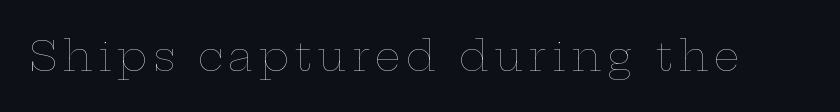
Q: Is the text bold? A: No.
Q: Is the text italic (slanted)? A: No, it is upright.
Q: Is the text underlined? A: No.
Q: Width (condensed, normal, or wide)? A: Wide.
Q: Stroke contrast? A: Low.
Q: x-height? A: Medium.
Q: Monospaced? A: No.
